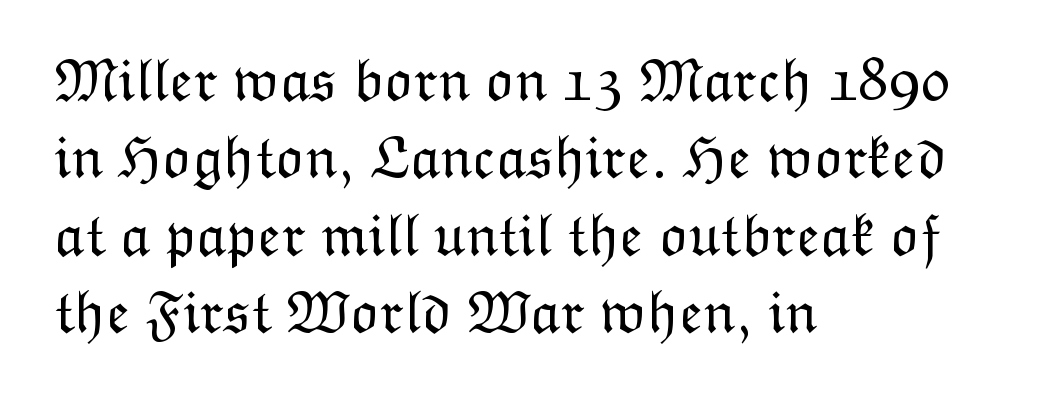
The image shows 61 px light type, upright; set left-aligned, normal line spacing (1.27x), normal letter spacing, not underlined; low stroke contrast and a medium x-height.
